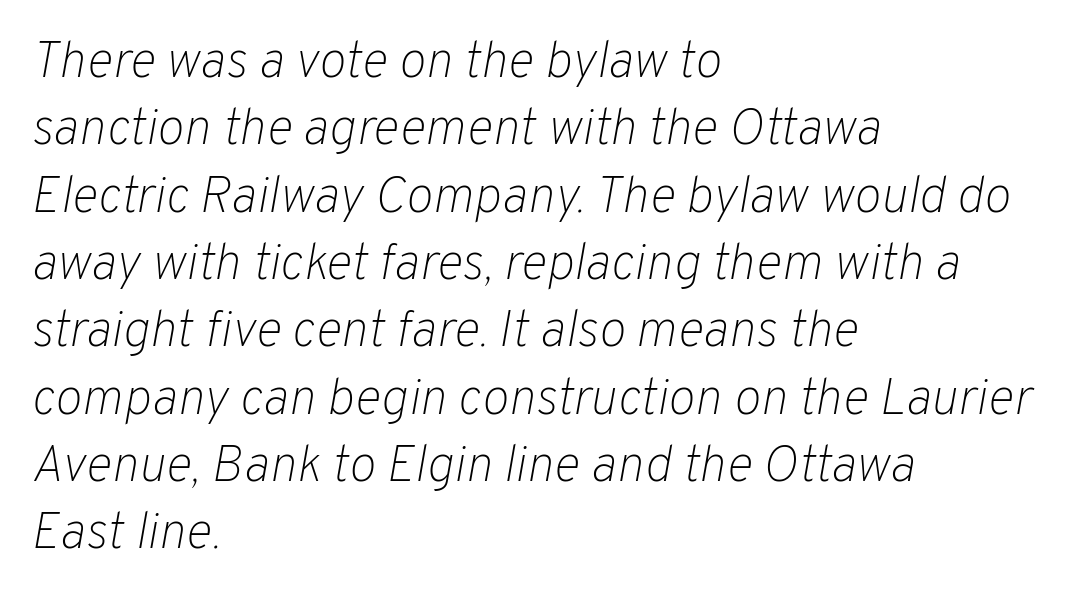
The face looks like a standard text weight, possibly lighter. Is the block centered? No — it sits flush against the left margin. Letter spacing: default. Notice how the stems are inclined rather than vertical — that's the hallmark of italics.
